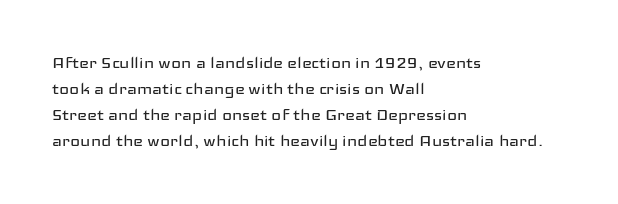
{"italic": "no", "bold": "no", "underline": "no", "align": "left", "line_spacing_ratio": 1.24, "letter_spacing": "normal", "letter_spacing_em": 0.0, "glyph_px": 21}
